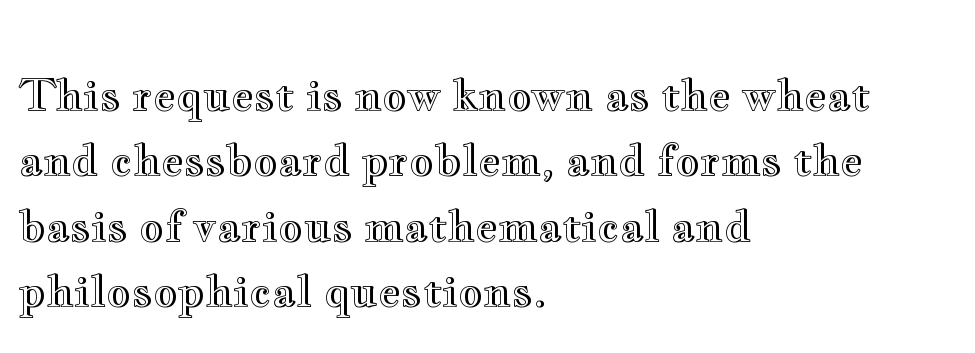
Q: Is the text italic (slanted)? A: No, it is upright.
Q: Is the text underlined? A: No.
Q: How is the paragraph aligned? A: Left-aligned.
Q: Is the spacing between letters normal or unusually wide? A: Normal.
Q: Is the spacing between lines tight, normal or loose? A: Normal.
Q: Width (condensed, normal, or wide)? A: Wide.
Q: x-height? A: Small.
Q: Monospaced? A: No.
